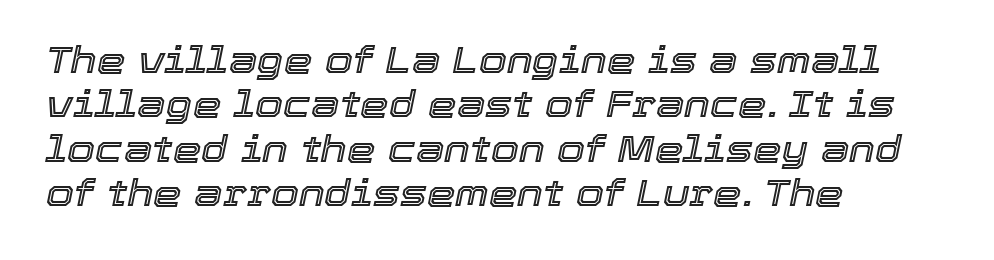
{"italic": "yes", "lean": "right", "slant_degrees": 12, "width": "normal", "x_height": "medium", "monospaced": "no", "underline": "no", "align": "left", "line_spacing_ratio": 1.23, "letter_spacing": "normal", "letter_spacing_em": 0.0, "glyph_px": 36}
